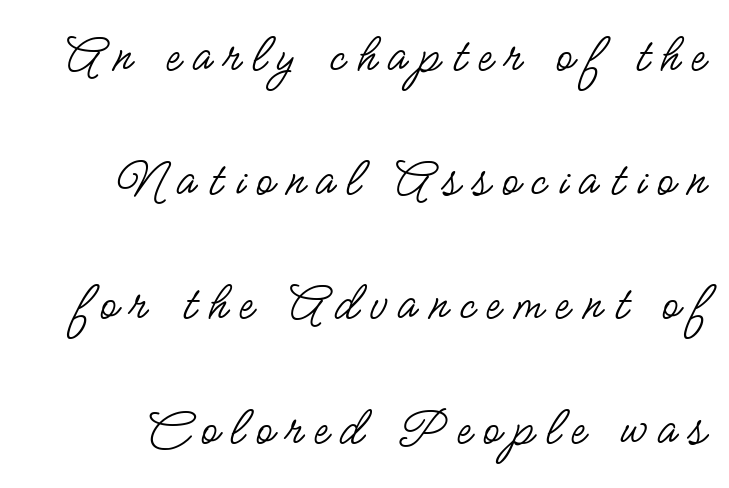
Q: Is the text bold? A: No.
Q: Is the text italic (slanted)? A: Yes.
Q: Is the typeface a serif or a sans-serif typeface? A: Sans-serif.
Q: Is the text underlined? A: No.
Q: Is the spacing between letters normal or unusually wide? A: Unusually wide.
Q: Is the spacing between lines tight, normal or loose? A: Loose.
Q: Width (condensed, normal, or wide)? A: Condensed.
Q: Stroke contrast? A: Low.
Q: x-height? A: Small.
Q: Monospaced? A: No.
